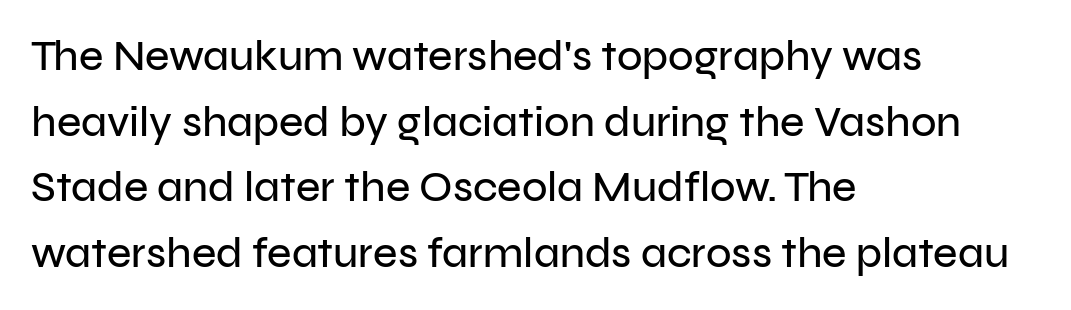
Q: Is the text italic (slanted)? A: No, it is upright.
Q: Is the typeface a serif or a sans-serif typeface? A: Sans-serif.
Q: Is the text underlined? A: No.
Q: How is the paragraph aligned? A: Left-aligned.
Q: Is the spacing between letters normal or unusually wide? A: Normal.
Q: Is the spacing between lines tight, normal or loose? A: Normal.
Q: Width (condensed, normal, or wide)? A: Normal.
Q: Stroke contrast? A: Low.
Q: x-height? A: Medium.
Q: Monospaced? A: No.
